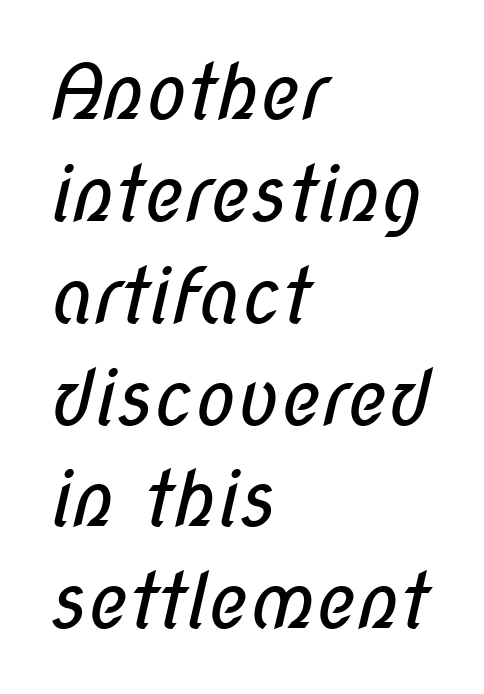
Q: Is the text bold? A: No.
Q: Is the typeface a serif or a sans-serif typeface? A: Sans-serif.
Q: Is the text underlined? A: No.
Q: How is the paragraph aligned? A: Left-aligned.
Q: Is the spacing between letters normal or unusually wide? A: Normal.
Q: Is the spacing between lines tight, normal or loose? A: Normal.
Q: Width (condensed, normal, or wide)? A: Condensed.
Q: Stroke contrast? A: Low.
Q: x-height? A: Medium.
Q: Monospaced? A: No.
